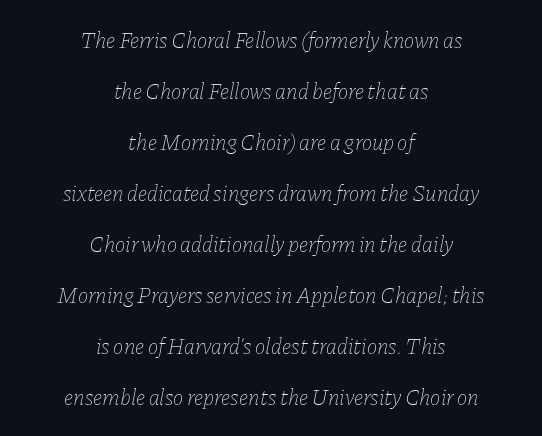
{"italic": "yes", "lean": "right", "slant_degrees": 11, "bold": "no", "underline": "no", "align": "center", "line_spacing": "loose", "line_spacing_ratio": 2.32, "letter_spacing": "normal", "letter_spacing_em": 0.0, "glyph_px": 22}
